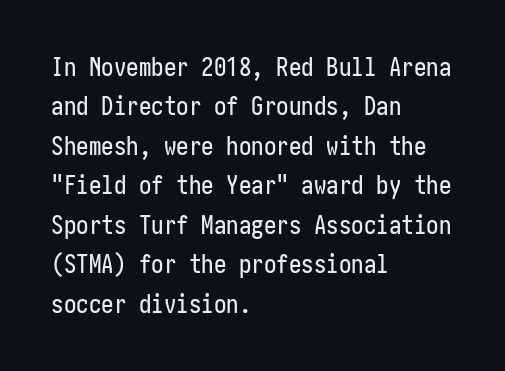
The setting favours the left margin, as ordinary paragraphs usually do. Is there any slant? The stems are plumb. A bare baseline throughout the passage. The letterforms sit shoulder to shoulder at normal distance. These lines sit exactly where default settings would place them.
